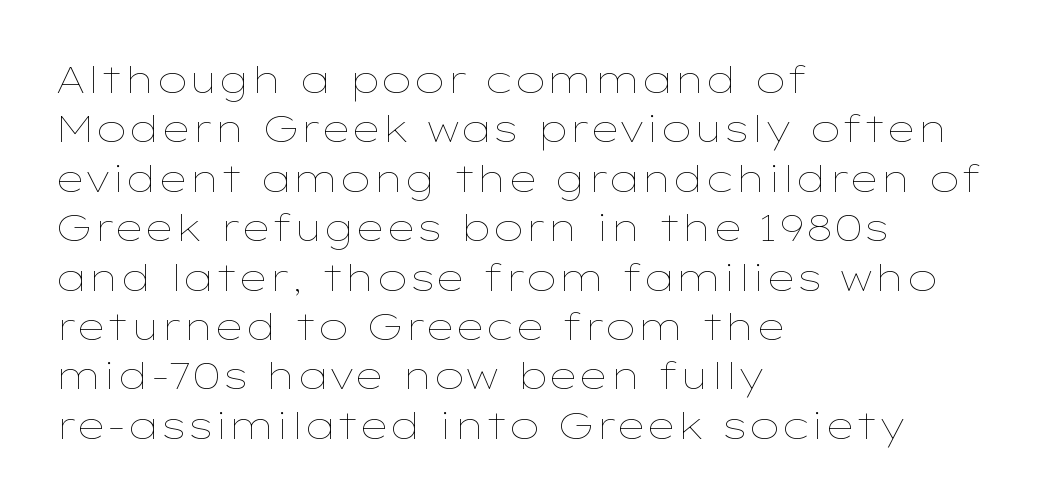
{"italic": "no", "bold": "no", "weight": "thin", "width": "wide", "stroke_contrast": "low", "x_height": "medium", "monospaced": "no", "underline": "no", "align": "left", "line_spacing": "normal", "line_spacing_ratio": 1.3, "letter_spacing": "normal", "letter_spacing_em": 0.0, "glyph_px": 38}
